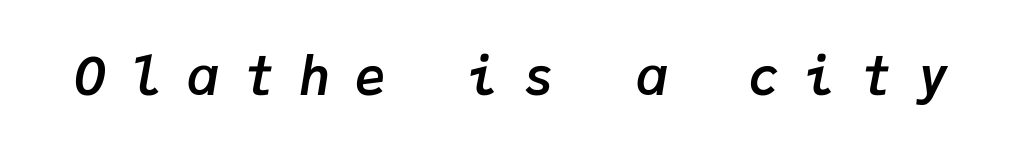
{"italic": "yes", "lean": "right", "slant_degrees": 9, "bold": "yes", "weight": "semibold", "width": "normal", "stroke_contrast": "low", "x_height": "medium", "monospaced": "yes", "underline": "no", "letter_spacing": "wide", "letter_spacing_em": 0.48, "glyph_px": 52}
